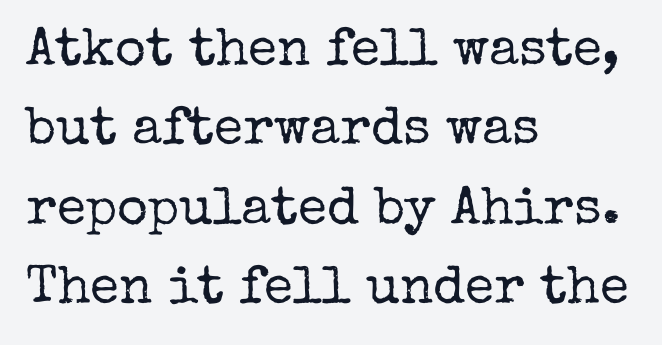
{"serif": "yes", "italic": "no", "bold": "no", "weight": "regular", "width": "normal", "stroke_contrast": "low", "x_height": "medium", "monospaced": "no", "underline": "no", "align": "left", "line_spacing": "normal", "line_spacing_ratio": 1.5, "letter_spacing": "normal", "letter_spacing_em": 0.0, "glyph_px": 53}
